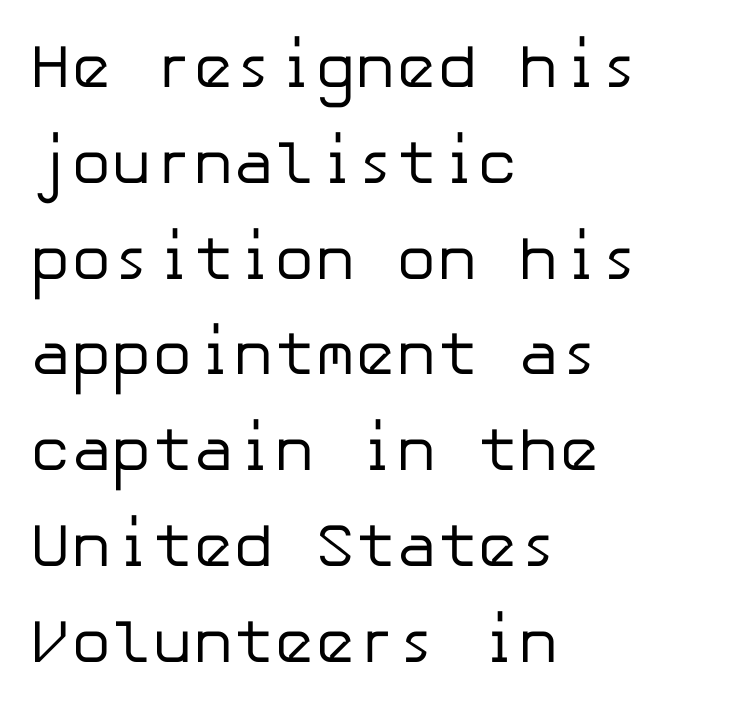
What kind of face is this? One without serifs — a sans. Heft: none added — not bold. Baseline-to-baseline distance is the conventional proportion of letter height. The passage shown is not underscored anywhere. Glyph-to-glyph distance matches everyday printed text.
